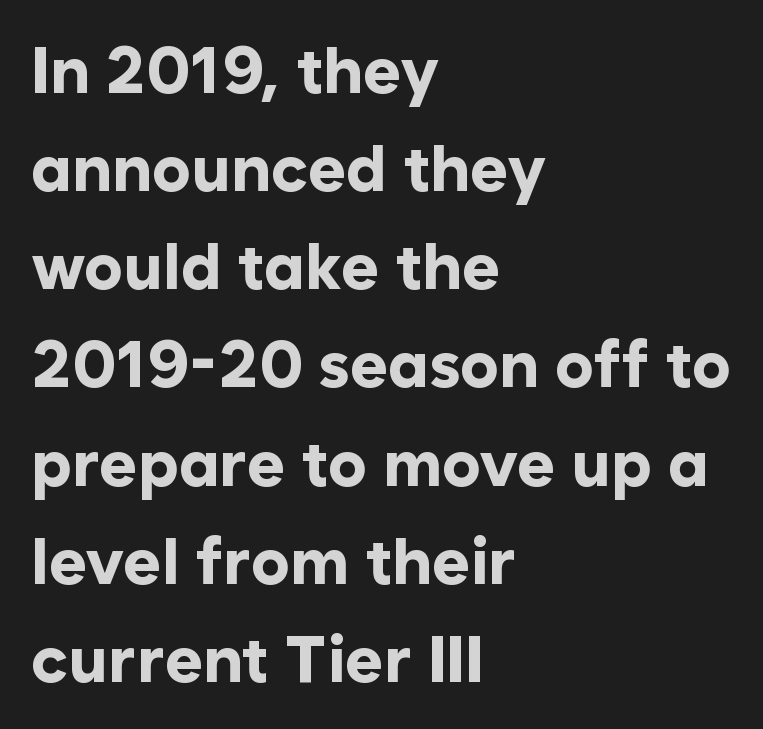
The image shows 65 px bold sans-serif type, upright; set left-aligned, normal line spacing (1.51x), normal letter spacing, not underlined; low stroke contrast and a medium x-height.
